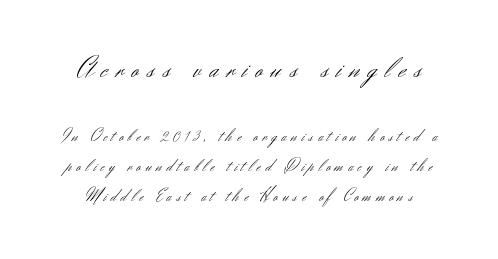
Varying glyph widths throughout — classic text-font behaviour. The block sitting higher on the canvas is the one with enlarged characters. The passage shown is typeset with a sans-serif family. You could only call the tracking loose — the letters float apart.
